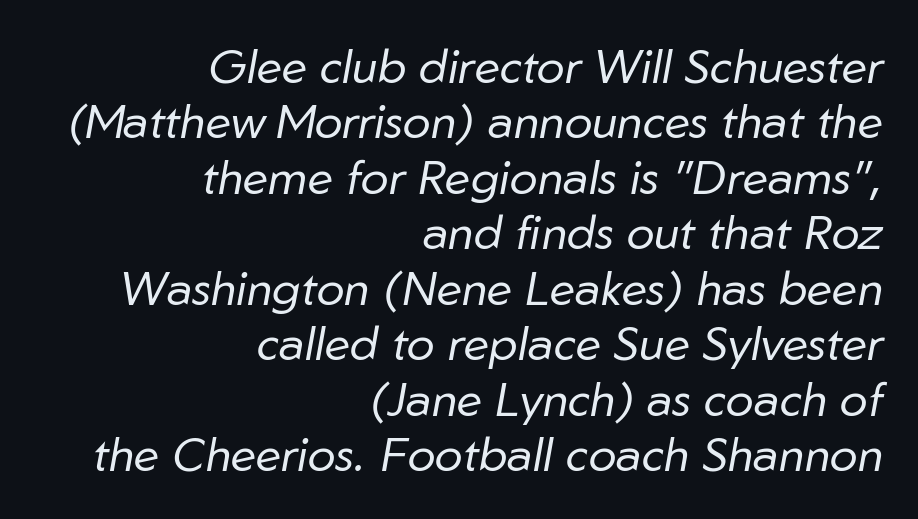
The image shows 47 px regular-weight type, italic (leaning right); set right-aligned, line spacing 1.18x, normal letter spacing, not underlined; low stroke contrast and a medium x-height.
